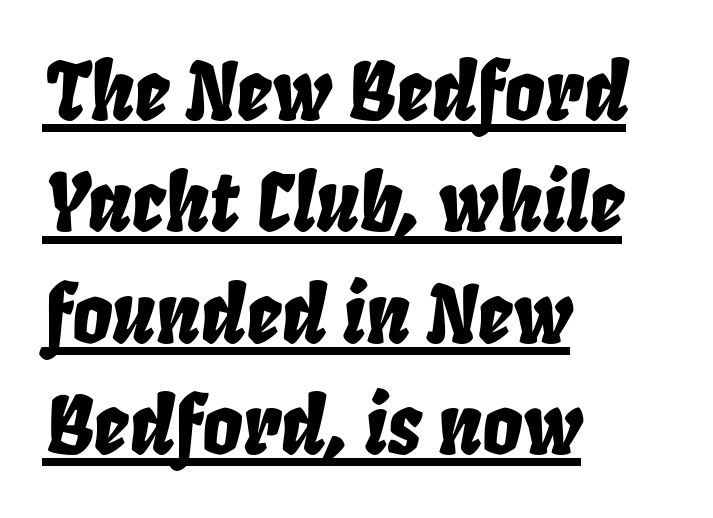
Visually the block forms a straight wall on the left and a jagged coastline on the right. If you drew a line through each stem, it would be angled. Honestly, the row spacing looks completely unremarkable. These lines keep a tight, regular rhythm from letter to letter. Character widths vary here, with narrow letters taking less room than wide ones. The lettering is marked with a stroke running underneath it.
